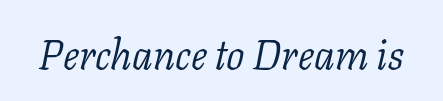
Q: Is the text bold? A: No.
Q: Is the text italic (slanted)? A: Yes, it leans right by about 11 degrees.
Q: Is the typeface a serif or a sans-serif typeface? A: Serif.
Q: Is the text underlined? A: No.
Q: Is the spacing between letters normal or unusually wide? A: Normal.
Q: Width (condensed, normal, or wide)? A: Normal.
Q: Stroke contrast? A: Low.
Q: x-height? A: Medium.
Q: Monospaced? A: No.
